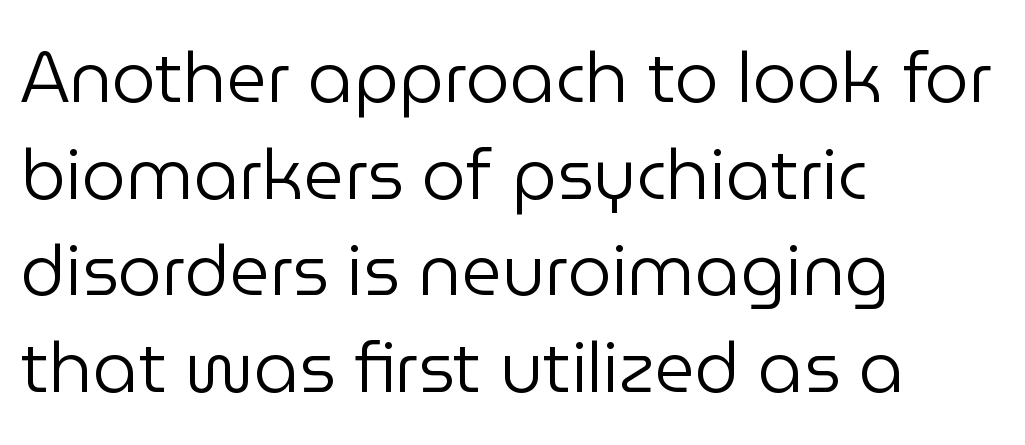
{"serif": "no", "italic": "no", "bold": "no", "weight": "regular", "width": "normal", "stroke_contrast": "low", "x_height": "medium", "monospaced": "no", "underline": "no", "align": "left", "line_spacing": "normal", "line_spacing_ratio": 1.38, "letter_spacing": "normal", "letter_spacing_em": 0.0, "glyph_px": 70}
